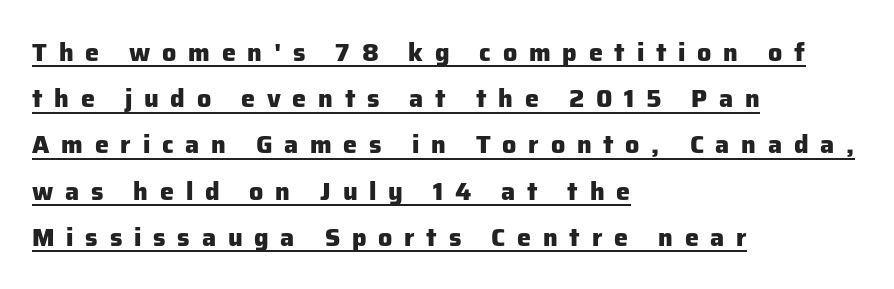
Line beginnings align vertically; line endings do not. What decoration does the sample have? An underline. As a designer I'd log this as weight 700, bold. Every character sits straight up, as roman type does. This sample uses expanded letter spacing, leaving extra air between glyphs.
